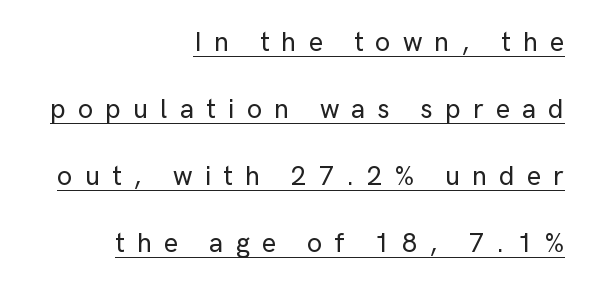
{"italic": "no", "underline": "yes", "align": "right", "line_spacing": "loose", "line_spacing_ratio": 2.48, "letter_spacing": "wide", "letter_spacing_em": 0.45, "glyph_px": 27}
